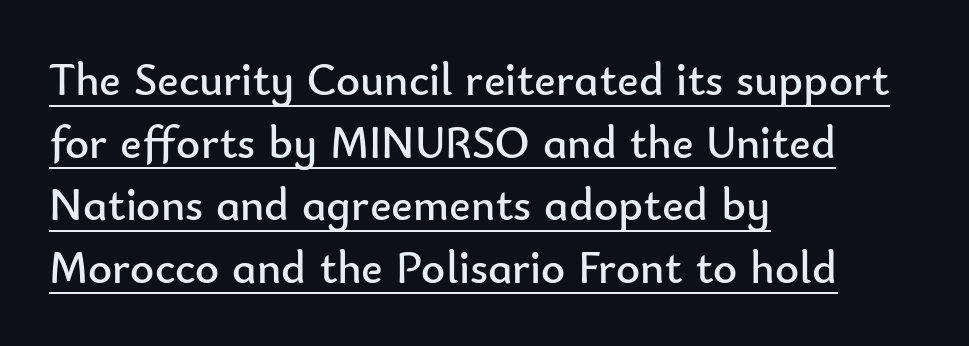
Q: Is the text bold? A: No.
Q: Is the text italic (slanted)? A: No, it is upright.
Q: Is the typeface a serif or a sans-serif typeface? A: Sans-serif.
Q: Is the text underlined? A: Yes.
Q: How is the paragraph aligned? A: Left-aligned.
Q: Is the spacing between letters normal or unusually wide? A: Normal.
Q: Is the spacing between lines tight, normal or loose? A: Normal.
Q: Width (condensed, normal, or wide)? A: Normal.
Q: Stroke contrast? A: Low.
Q: x-height? A: Small.
Q: Monospaced? A: No.
